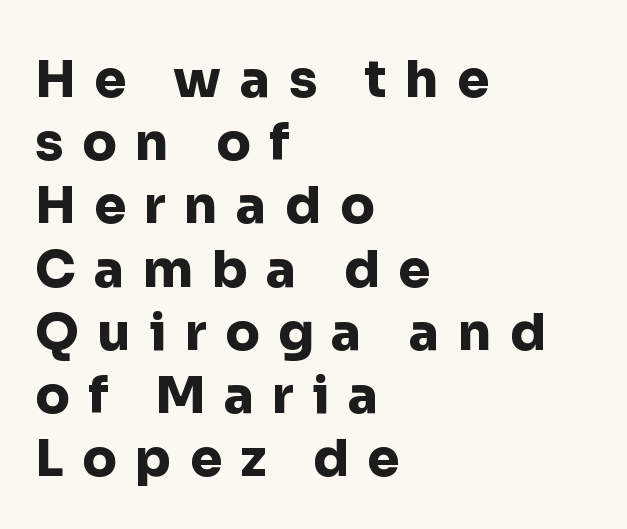
The face used here is a sans, in the tradition of grotesques and geometrics. The glyphs are unaccompanied by any horizontal stroke below them. Inter-character spacing is expanded well beyond the font's built-in metrics. Heavy-handed strokes throughout: this text is bold. This is the regular roman posture of the typeface.
